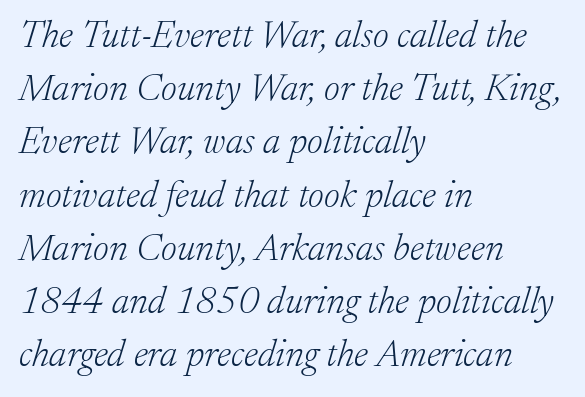
{"serif": "yes", "italic": "yes", "lean": "right", "slant_degrees": 17, "bold": "no", "weight": "light", "width": "normal", "stroke_contrast": "low", "x_height": "medium", "monospaced": "no", "underline": "no", "align": "left", "line_spacing": "normal", "line_spacing_ratio": 1.4, "letter_spacing": "normal", "letter_spacing_em": 0.0, "glyph_px": 38}
